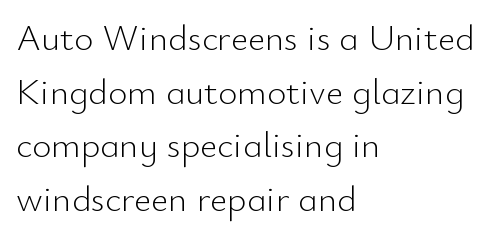
The designer left line spacing at the default. Is the type heavy? It reads as light-to-regular instead. A bare baseline throughout the passage. Each word holds together tightly as a unit, with standard inter-letter gaps.
